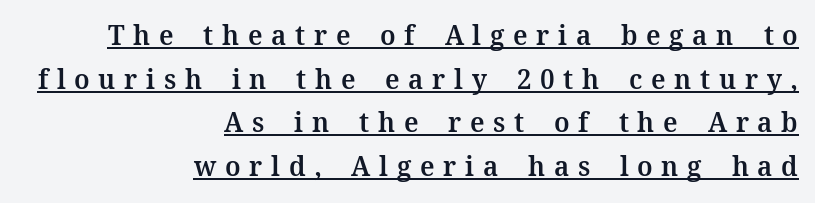
Q: Is the text bold? A: Semi-bold.
Q: Is the text italic (slanted)? A: No, it is upright.
Q: Is the typeface a serif or a sans-serif typeface? A: Serif.
Q: Is the text underlined? A: Yes.
Q: How is the paragraph aligned? A: Right-aligned.
Q: Is the spacing between letters normal or unusually wide? A: Unusually wide.
Q: Is the spacing between lines tight, normal or loose? A: Normal.
Q: Width (condensed, normal, or wide)? A: Normal.
Q: Stroke contrast? A: Medium.
Q: x-height? A: Medium.
Q: Monospaced? A: No.
